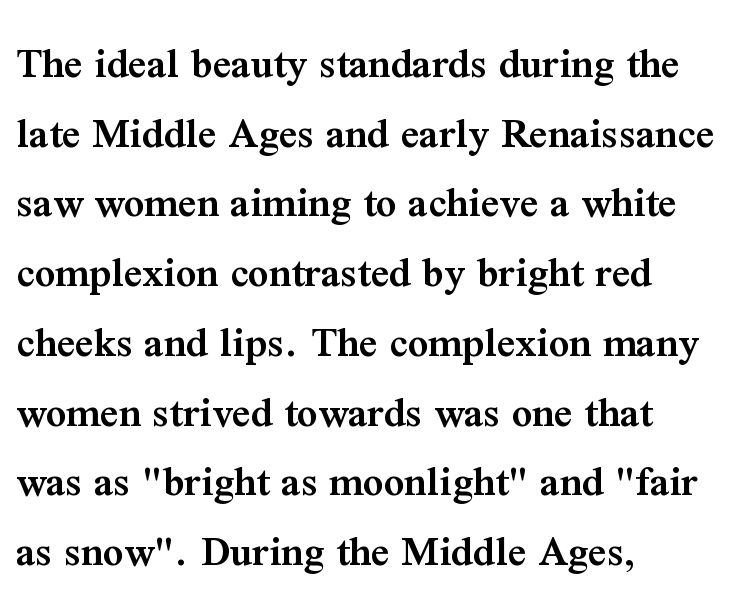
The image shows 45 px semibold serif type, upright; set left-aligned, normal line spacing (1.55x), normal letter spacing, not underlined; medium stroke contrast and a medium x-height.
